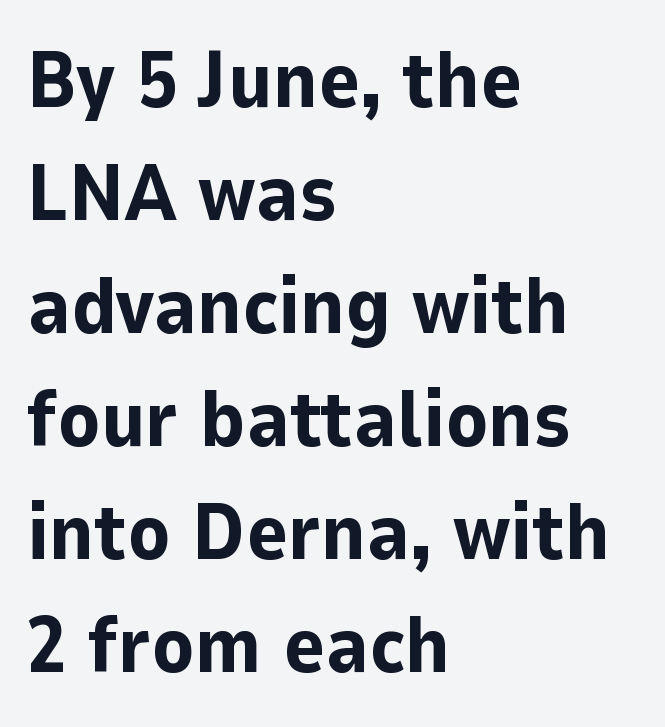
Q: Is the text bold? A: Yes.
Q: Is the text italic (slanted)? A: No, it is upright.
Q: Is the typeface a serif or a sans-serif typeface? A: Sans-serif.
Q: Is the text underlined? A: No.
Q: How is the paragraph aligned? A: Left-aligned.
Q: Is the spacing between letters normal or unusually wide? A: Normal.
Q: Is the spacing between lines tight, normal or loose? A: Normal.
Q: Width (condensed, normal, or wide)? A: Normal.
Q: Stroke contrast? A: Low.
Q: x-height? A: Medium.
Q: Monospaced? A: No.
